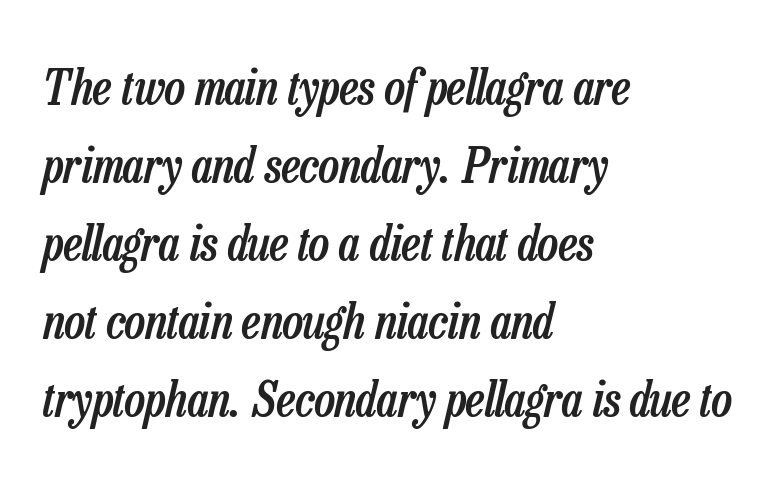
{"italic": "yes", "lean": "right", "slant_degrees": 13, "bold": "semi", "weight": "semibold", "width": "condensed", "stroke_contrast": "low", "x_height": "medium", "monospaced": "no", "underline": "no", "align": "left", "line_spacing": "normal", "line_spacing_ratio": 1.59, "letter_spacing": "normal", "letter_spacing_em": 0.0, "glyph_px": 49}
